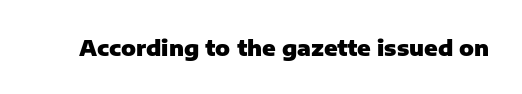
Short note: letters normally spaced. Words float on clear page, feet unadorned. The letters stand upright; this is a roman face. Heavy, bold letterforms.
